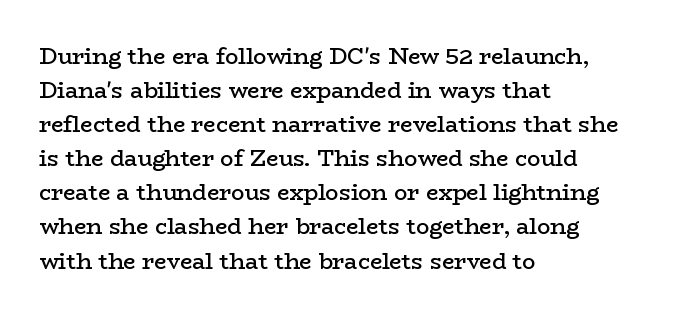
Students, note that the glyphs here touch the page at normal intervals. The line-height multiplier appears to be the usual default. Horizontal alignment here is leftward, the default for most running prose. Descenders are the only things crossing below the line. A bit beefed up — I'd call it semibold rather than bold. You can tell it's not italic because the verticals are truly vertical.
